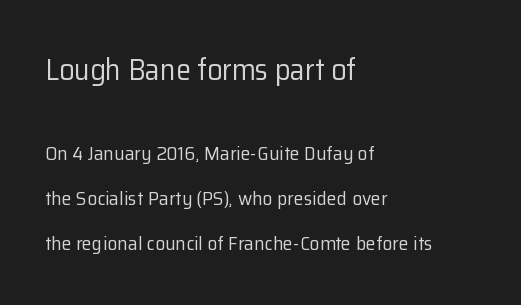
The image shows 30 px regular-weight sans-serif type, upright; set left-aligned, loose line spacing (2.26x), normal letter spacing, not underlined; the first (top) block is 1.5x larger; low stroke contrast and a medium x-height.
